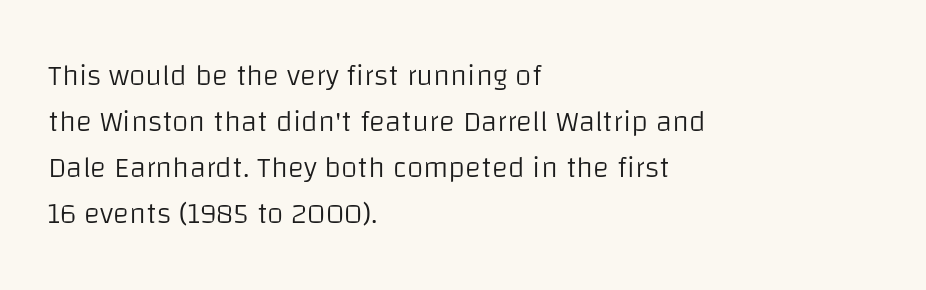
Q: Is the text bold? A: No.
Q: Is the text italic (slanted)? A: No, it is upright.
Q: Is the typeface a serif or a sans-serif typeface? A: Sans-serif.
Q: Is the text underlined? A: No.
Q: How is the paragraph aligned? A: Left-aligned.
Q: Is the spacing between letters normal or unusually wide? A: Normal.
Q: Is the spacing between lines tight, normal or loose? A: Normal.
Q: Width (condensed, normal, or wide)? A: Normal.
Q: Stroke contrast? A: Low.
Q: x-height? A: Large.
Q: Monospaced? A: No.
